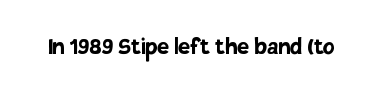
{"italic": "no", "bold": "yes", "underline": "no", "letter_spacing": "normal", "letter_spacing_em": 0.0, "glyph_px": 27}
